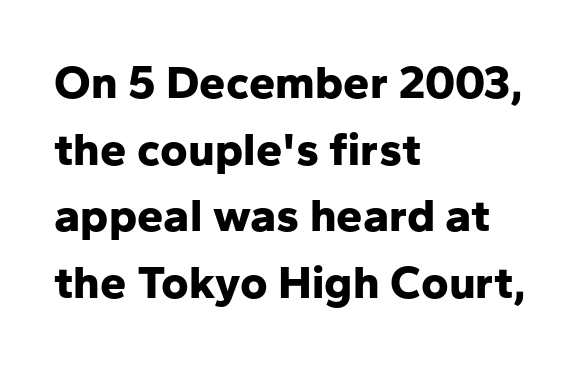
Q: Is the text bold? A: Yes.
Q: Is the text italic (slanted)? A: No, it is upright.
Q: Is the typeface a serif or a sans-serif typeface? A: Sans-serif.
Q: Is the text underlined? A: No.
Q: How is the paragraph aligned? A: Left-aligned.
Q: Is the spacing between letters normal or unusually wide? A: Normal.
Q: Is the spacing between lines tight, normal or loose? A: Normal.
Q: Width (condensed, normal, or wide)? A: Normal.
Q: Stroke contrast? A: Low.
Q: x-height? A: Medium.
Q: Monospaced? A: No.
